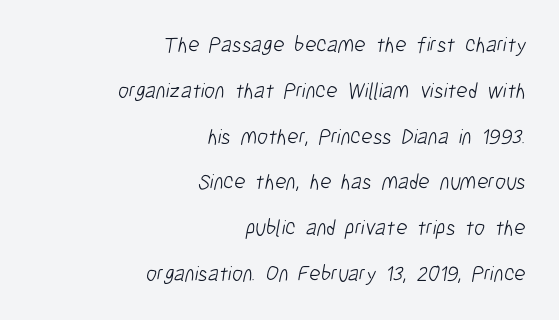
Q: Is the text bold? A: No.
Q: Is the text underlined? A: No.
Q: How is the paragraph aligned? A: Right-aligned.
Q: Is the spacing between letters normal or unusually wide? A: Normal.
Q: Is the spacing between lines tight, normal or loose? A: Loose.
